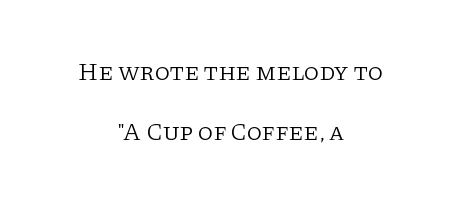
Q: Is the text bold? A: No.
Q: Is the text italic (slanted)? A: No, it is upright.
Q: Is the text underlined? A: No.
Q: How is the paragraph aligned? A: Centered.
Q: Is the spacing between letters normal or unusually wide? A: Normal.
Q: Is the spacing between lines tight, normal or loose? A: Loose.
